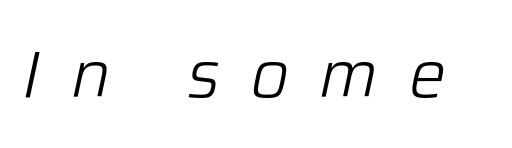
Every character sits at an angle, as italics do. The gap between lines stays unmarked. The font is comparable to plain body text, perhaps lighter. Here the designer chose a conventional face with non-uniform glyph widths. The face used here is rendered with a markedly widened letterfit.
